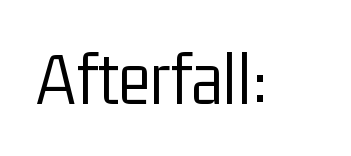
The image shows 76 px light, condensed sans-serif type, upright; set normal letter spacing, not underlined; low stroke contrast and a medium x-height.
